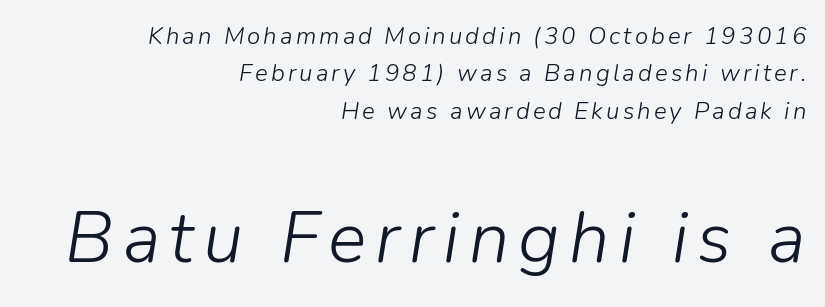
{"italic": "yes", "lean": "right", "slant_degrees": 9, "bold": "no", "weight": "light", "width": "normal", "stroke_contrast": "low", "x_height": "medium", "monospaced": "no", "underline": "no", "align": "right", "line_spacing": "normal", "line_spacing_ratio": 1.56, "larger_block": "second", "size_ratio": 3.0, "glyph_px": 72}
